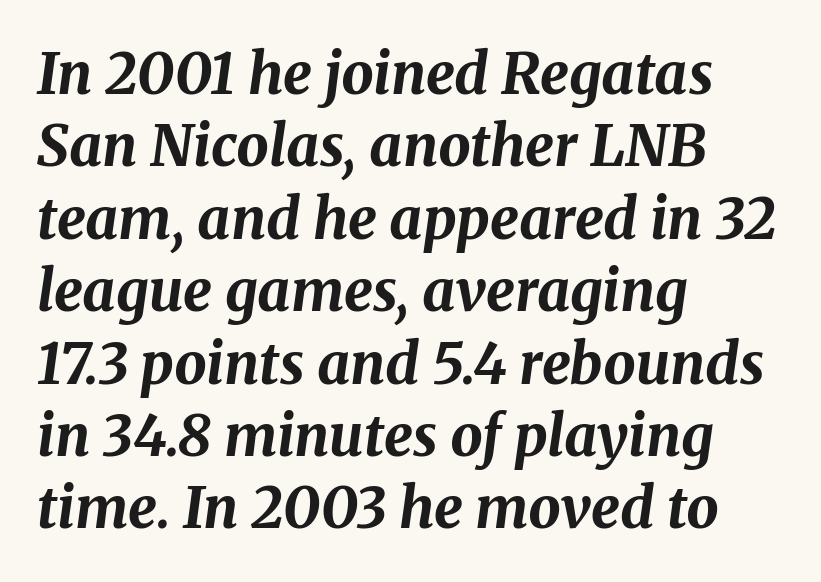
The image shows 57 px bold type, italic (leaning right); set left-aligned, normal line spacing (1.27x), normal letter spacing, not underlined; medium stroke contrast and a medium x-height.
